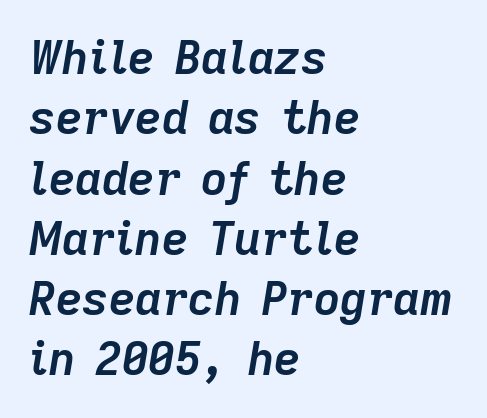
{"italic": "yes", "lean": "right", "slant_degrees": 9, "bold": "yes", "weight": "semibold", "width": "normal", "stroke_contrast": "low", "x_height": "medium", "monospaced": "no", "underline": "no", "align": "left", "line_spacing": "normal", "line_spacing_ratio": 1.31, "letter_spacing": "normal", "letter_spacing_em": 0.0, "glyph_px": 46}
